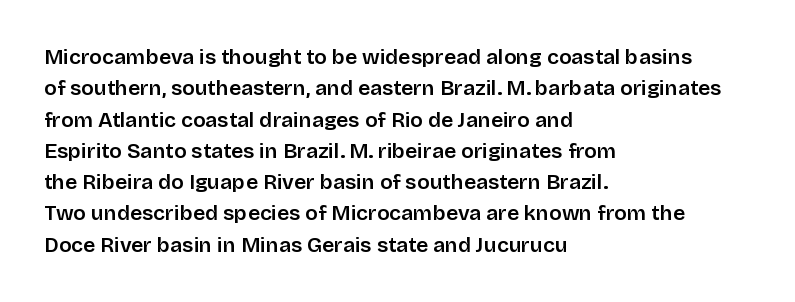
The image shows 21 px text type, upright; set left-aligned, normal line spacing (1.49x), normal letter spacing, not underlined.
